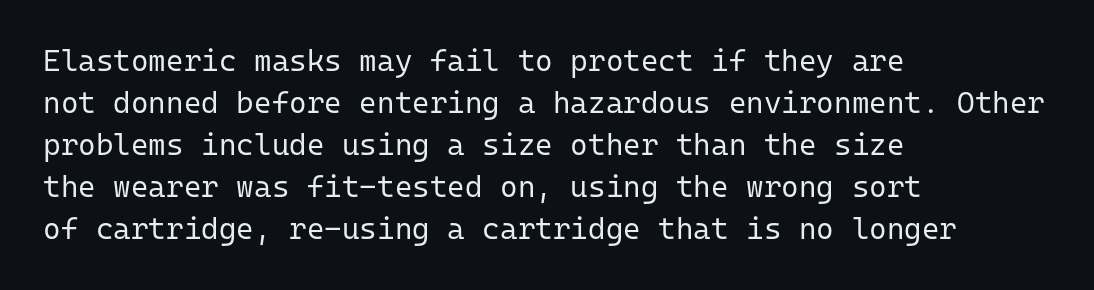
Q: Is the text bold? A: No.
Q: Is the text italic (slanted)? A: No, it is upright.
Q: Is the typeface a serif or a sans-serif typeface? A: Sans-serif.
Q: Is the text underlined? A: No.
Q: How is the paragraph aligned? A: Left-aligned.
Q: Is the spacing between letters normal or unusually wide? A: Normal.
Q: Is the spacing between lines tight, normal or loose? A: Normal.
Q: Width (condensed, normal, or wide)? A: Normal.
Q: Stroke contrast? A: Low.
Q: x-height? A: Medium.
Q: Monospaced? A: Yes.
